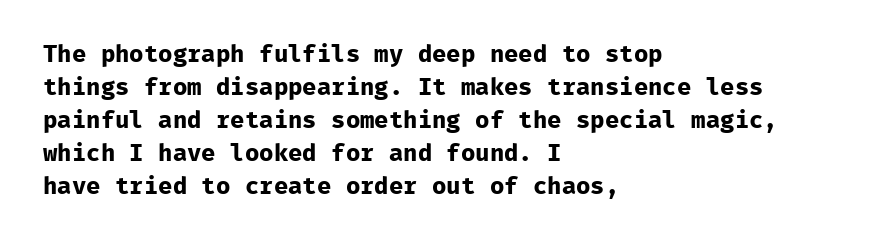
The tracking reads as untouched default to a designer's eye. Check the space under the baseline: it is left empty. The letters stand straight up with perfectly vertical stems. Each line starts at the same left margin while the right side varies. Weight check: bold — yes, fully. These lines sit exactly where default settings would place them.
